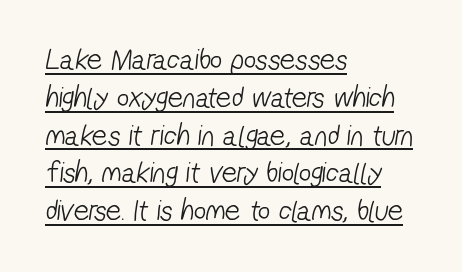
{"serif": "no", "bold": "no", "weight": "light", "width": "condensed", "stroke_contrast": "low", "x_height": "medium", "monospaced": "no", "underline": "yes", "align": "left", "line_spacing": "normal", "line_spacing_ratio": 1.26, "letter_spacing": "normal", "letter_spacing_em": 0.0, "glyph_px": 30}
